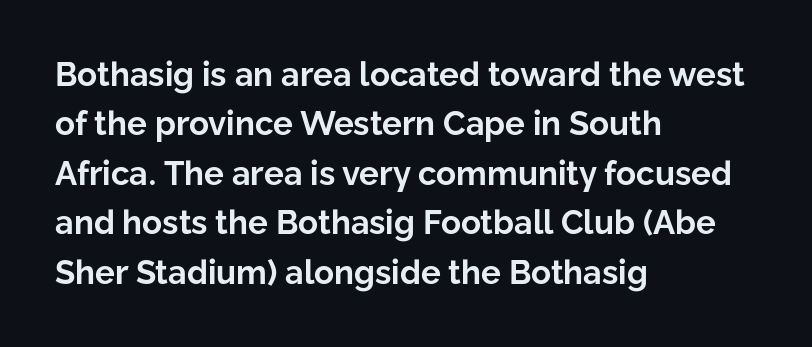
The lettering stays uniformly vertical, giving the passage a roman look. The type is set solid horizontally, with unmodified tracking. This sample has the flowing, uneven cadence of proportional lettering. These lines are set flush left with a ragged right edge. Honestly, there is no underline to notice here at all.
